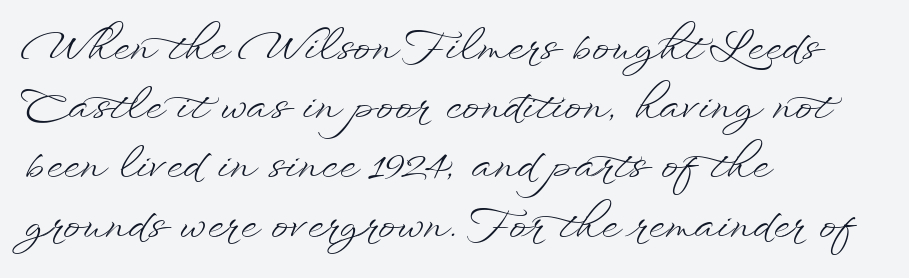
{"bold": "no", "weight": "light", "width": "wide", "stroke_contrast": "low", "x_height": "small", "monospaced": "no", "underline": "no", "align": "left", "line_spacing": "normal", "line_spacing_ratio": 1.41, "letter_spacing": "normal", "letter_spacing_em": 0.0, "glyph_px": 42}
